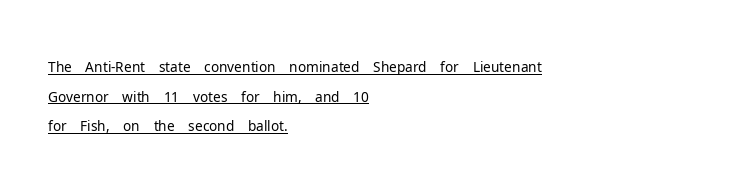
Q: Is the text bold? A: No.
Q: Is the text italic (slanted)? A: No, it is upright.
Q: Is the typeface a serif or a sans-serif typeface? A: Sans-serif.
Q: Is the text underlined? A: Yes.
Q: How is the paragraph aligned? A: Left-aligned.
Q: Is the spacing between letters normal or unusually wide? A: Normal.
Q: Is the spacing between lines tight, normal or loose? A: Tight.
Q: Width (condensed, normal, or wide)? A: Normal.
Q: Stroke contrast? A: Low.
Q: x-height? A: Medium.
Q: Monospaced? A: No.
